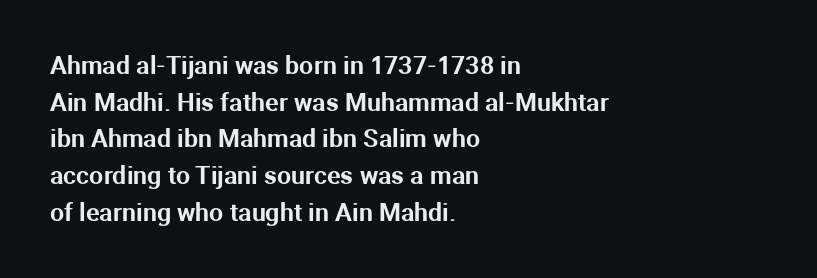
Q: Is the text italic (slanted)? A: No, it is upright.
Q: Is the text underlined? A: No.
Q: How is the paragraph aligned? A: Left-aligned.
Q: Is the spacing between letters normal or unusually wide? A: Normal.
Q: Is the spacing between lines tight, normal or loose? A: Normal.
